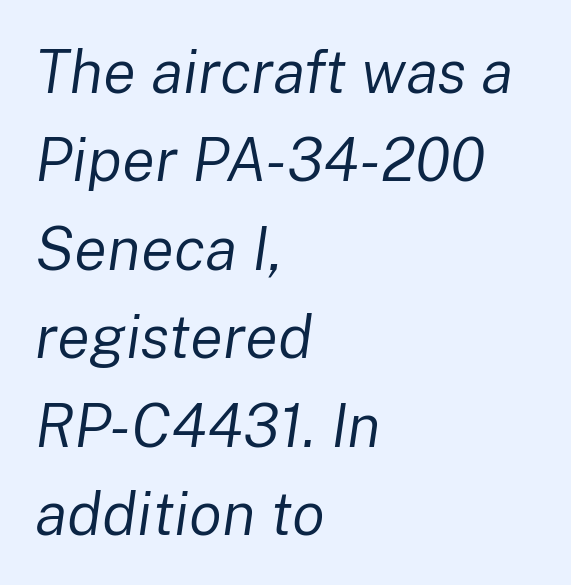
The image shows 61 px regular-weight type, italic (leaning right); set left-aligned, normal line spacing (1.45x), normal letter spacing, not underlined; low stroke contrast and a medium x-height.
